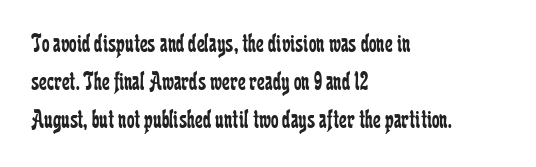
Q: Is the text bold? A: No.
Q: Is the text italic (slanted)? A: No, it is upright.
Q: Is the text underlined? A: No.
Q: How is the paragraph aligned? A: Left-aligned.
Q: Is the spacing between letters normal or unusually wide? A: Normal.
Q: Is the spacing between lines tight, normal or loose? A: Normal.
